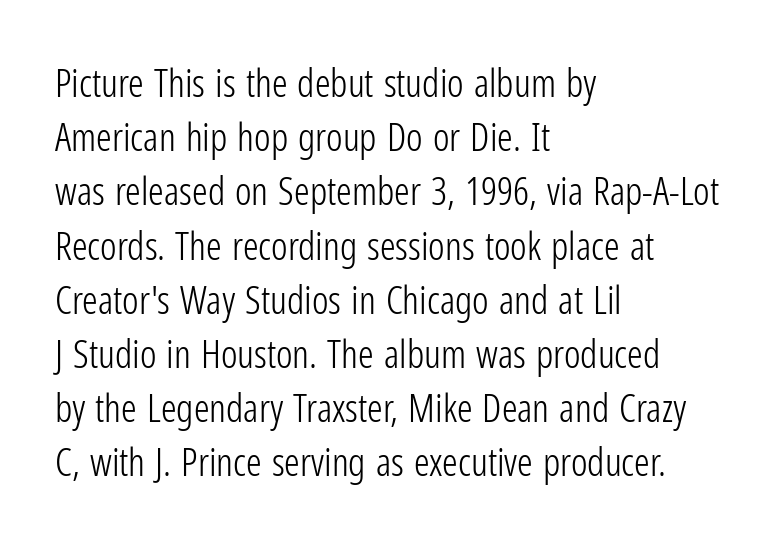
Q: Is the text bold? A: No.
Q: Is the text italic (slanted)? A: No, it is upright.
Q: Is the typeface a serif or a sans-serif typeface? A: Sans-serif.
Q: Is the text underlined? A: No.
Q: How is the paragraph aligned? A: Left-aligned.
Q: Is the spacing between letters normal or unusually wide? A: Normal.
Q: Is the spacing between lines tight, normal or loose? A: Normal.
Q: Width (condensed, normal, or wide)? A: Condensed.
Q: Stroke contrast? A: Low.
Q: x-height? A: Medium.
Q: Monospaced? A: No.
